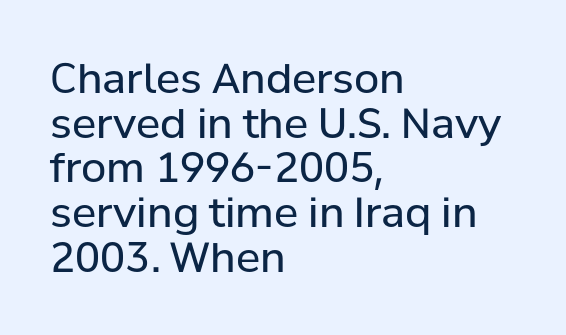
The image shows 41 px regular-weight sans-serif type, upright; set left-aligned, tight line spacing (1.09x), normal letter spacing, not underlined; low stroke contrast and a medium x-height.
